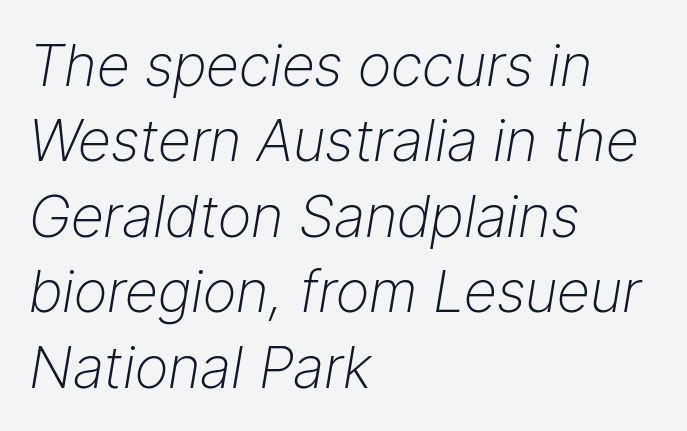
The image shows 58 px light type, italic (leaning right); set left-aligned, normal line spacing (1.3x), normal letter spacing, not underlined; low stroke contrast and a medium x-height.
